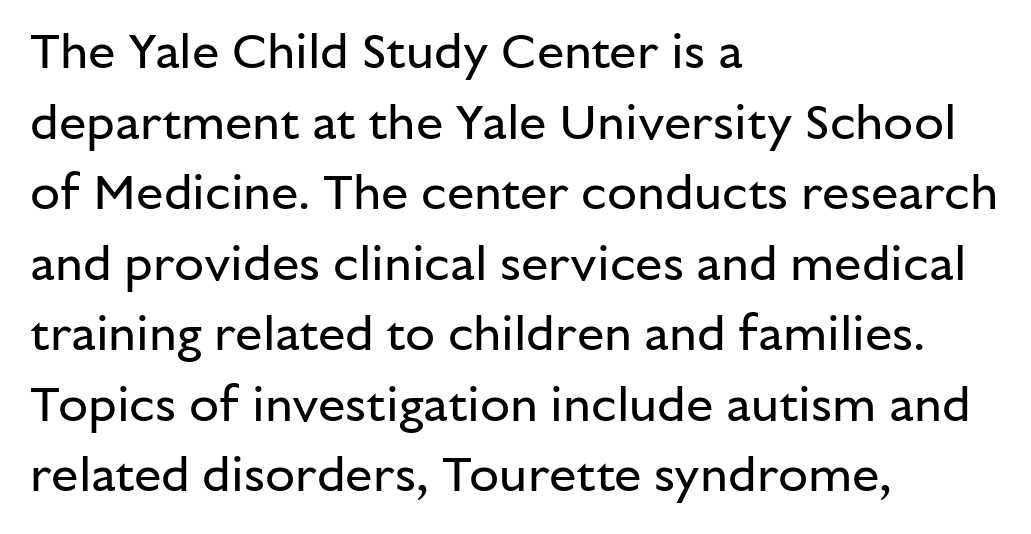
Q: Is the text bold? A: No.
Q: Is the text italic (slanted)? A: No, it is upright.
Q: Is the typeface a serif or a sans-serif typeface? A: Sans-serif.
Q: Is the text underlined? A: No.
Q: How is the paragraph aligned? A: Left-aligned.
Q: Is the spacing between letters normal or unusually wide? A: Normal.
Q: Is the spacing between lines tight, normal or loose? A: Normal.
Q: Width (condensed, normal, or wide)? A: Normal.
Q: Stroke contrast? A: Low.
Q: x-height? A: Medium.
Q: Monospaced? A: No.
